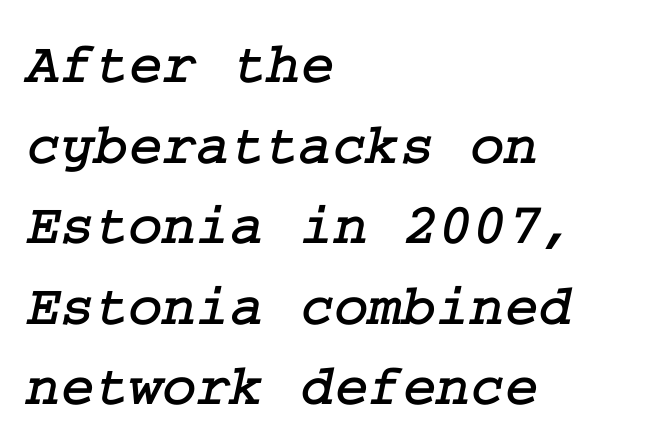
Q: Is the typeface a serif or a sans-serif typeface? A: Serif.
Q: Is the text underlined? A: No.
Q: How is the paragraph aligned? A: Left-aligned.
Q: Is the spacing between letters normal or unusually wide? A: Normal.
Q: Is the spacing between lines tight, normal or loose? A: Normal.
Q: Width (condensed, normal, or wide)? A: Normal.
Q: Stroke contrast? A: Low.
Q: x-height? A: Medium.
